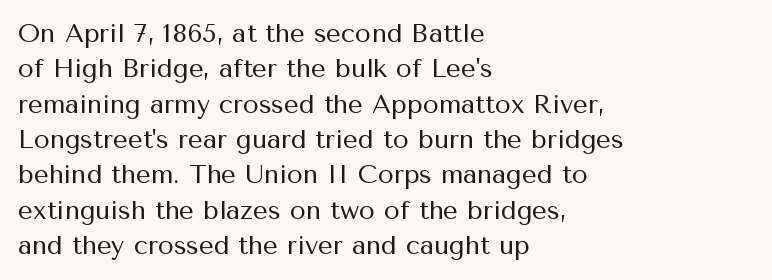
The image shows 26 px text type, upright; set left-aligned, normal line spacing (1.36x), normal letter spacing, not underlined.
